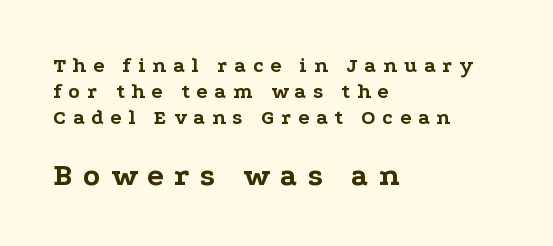
Q: Is the text bold? A: Yes.
Q: Is the text italic (slanted)? A: No, it is upright.
Q: Is the typeface a serif or a sans-serif typeface? A: Serif.
Q: Is the text underlined? A: No.
Q: How is the paragraph aligned? A: Left-aligned.
Q: Is the spacing between letters normal or unusually wide? A: Unusually wide.
Q: Which block of text is set in a larger size, the first (top) or the second (bottom)? A: The second (bottom) one.
Q: Width (condensed, normal, or wide)? A: Wide.
Q: Stroke contrast? A: Low.
Q: x-height? A: Medium.
Q: Monospaced? A: No.
